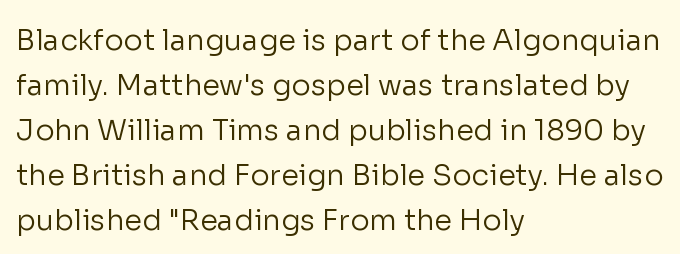
{"serif": "no", "italic": "no", "bold": "no", "weight": "regular", "width": "normal", "stroke_contrast": "low", "x_height": "medium", "monospaced": "no", "underline": "no", "align": "left", "line_spacing": "normal", "line_spacing_ratio": 1.55, "letter_spacing": "normal", "letter_spacing_em": 0.0, "glyph_px": 29}
